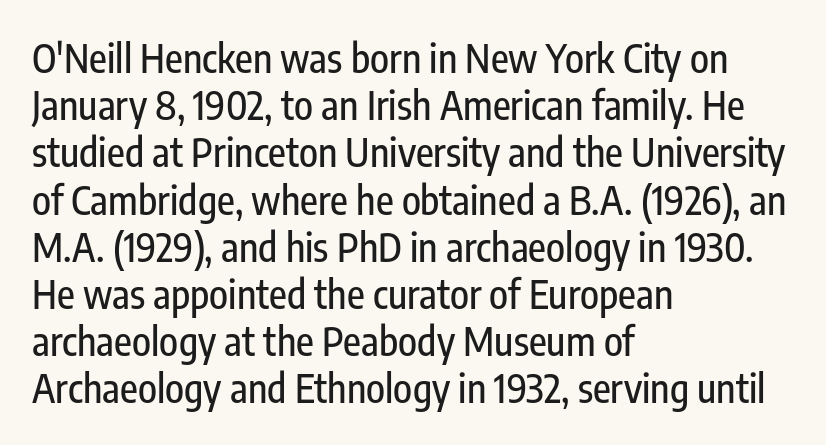
The specimen omits any rule beneath the text block's lines. Examine the stroke ends and you'll find no serifs. Line starts are locked; line ends wander. This is the regular roman posture of the typeface.
